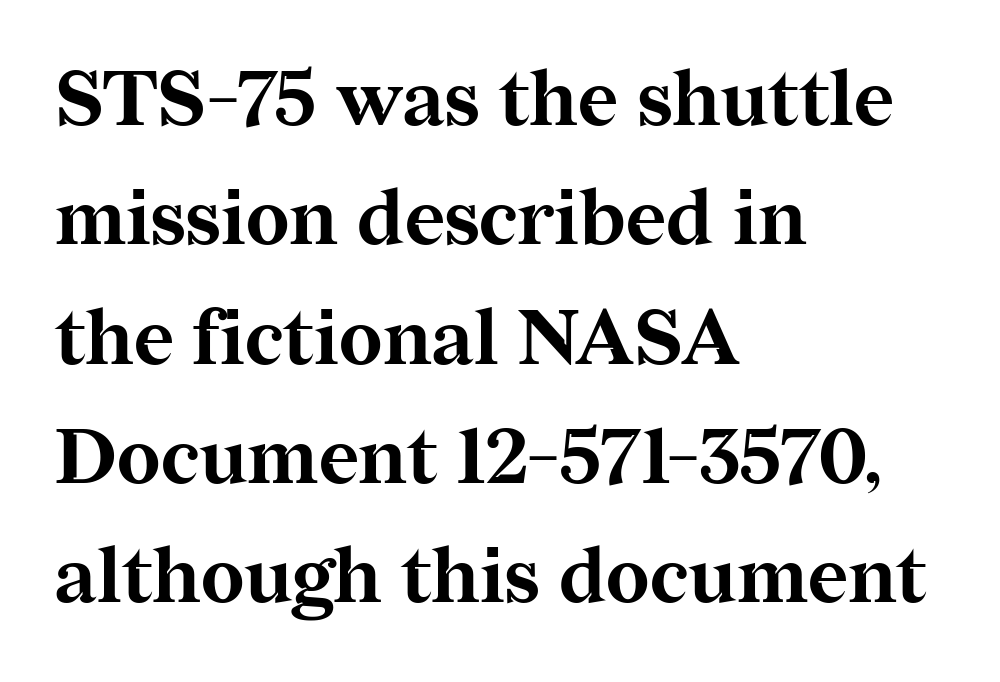
{"serif": "yes", "italic": "no", "bold": "yes", "weight": "bold", "width": "normal", "stroke_contrast": "medium", "x_height": "medium", "monospaced": "no", "underline": "no", "align": "left", "line_spacing": "normal", "line_spacing_ratio": 1.55, "letter_spacing": "normal", "letter_spacing_em": 0.0, "glyph_px": 77}
